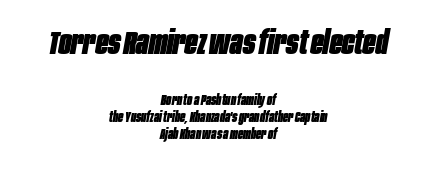
Q: Is the text bold? A: Yes.
Q: Is the text italic (slanted)? A: Yes, it leans right by about 10 degrees.
Q: Is the text underlined? A: No.
Q: How is the paragraph aligned? A: Centered.
Q: Is the spacing between letters normal or unusually wide? A: Normal.
Q: Which block of text is set in a larger size, the first (top) or the second (bottom)? A: The first (top) one.
Q: Width (condensed, normal, or wide)? A: Condensed.
Q: Stroke contrast? A: Low.
Q: x-height? A: Large.
Q: Monospaced? A: No.
